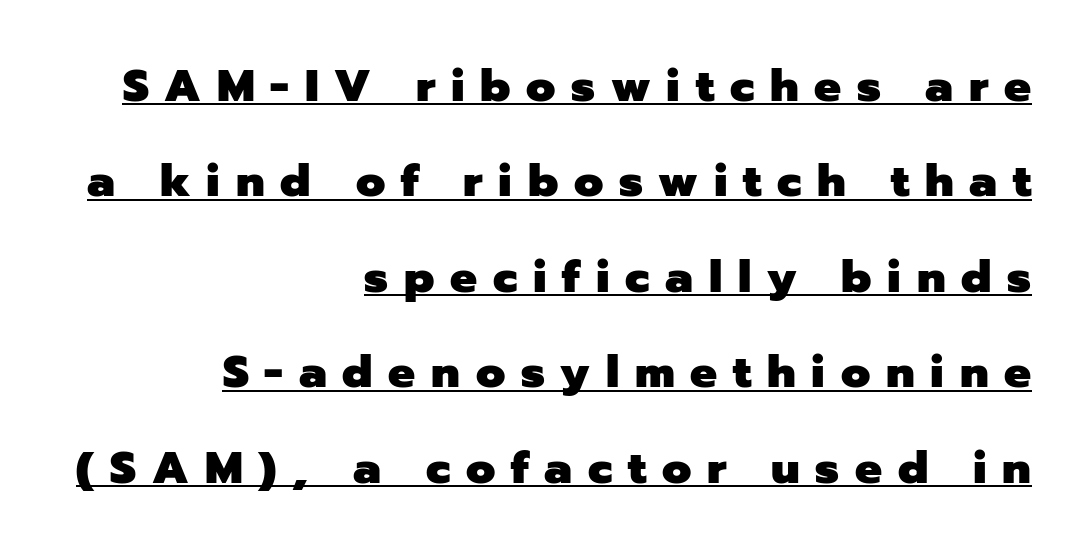
The image shows 45 px heavy sans-serif type, upright; set right-aligned, loose line spacing (2.12x), unusually wide letter spacing (+0.35 em), underlined; low stroke contrast and a medium x-height.
